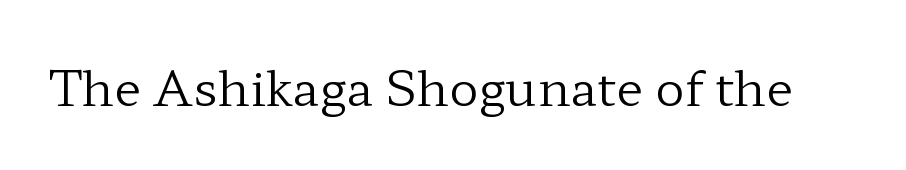
The image shows 49 px regular-weight, wide serif type, upright; set normal letter spacing, not underlined; low stroke contrast and a medium x-height.
